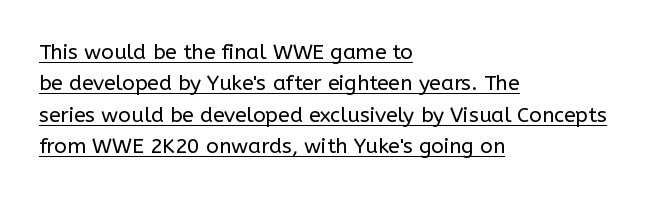
Q: Is the text bold? A: No.
Q: Is the text italic (slanted)? A: No, it is upright.
Q: Is the text underlined? A: Yes.
Q: How is the paragraph aligned? A: Left-aligned.
Q: Is the spacing between letters normal or unusually wide? A: Normal.
Q: Is the spacing between lines tight, normal or loose? A: Normal.
